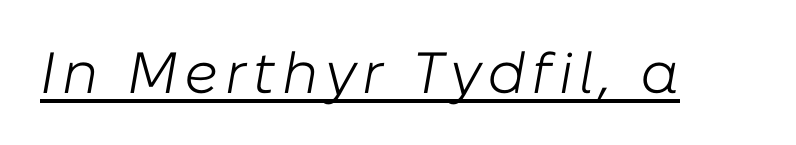
Each letter keeps its own natural width here, so spacing adapts to shape. These glyphs show unthickened strokes, regular width or finer. Has an underline been added? It has. Every character sits at an angle, as italics do.
